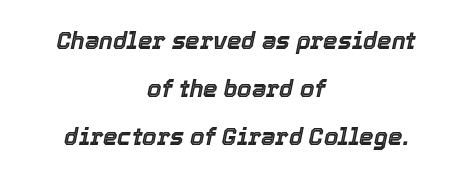
The image shows 23 px text type, italic (leaning right); set centered, loose line spacing (2.09x), normal letter spacing, not underlined.
